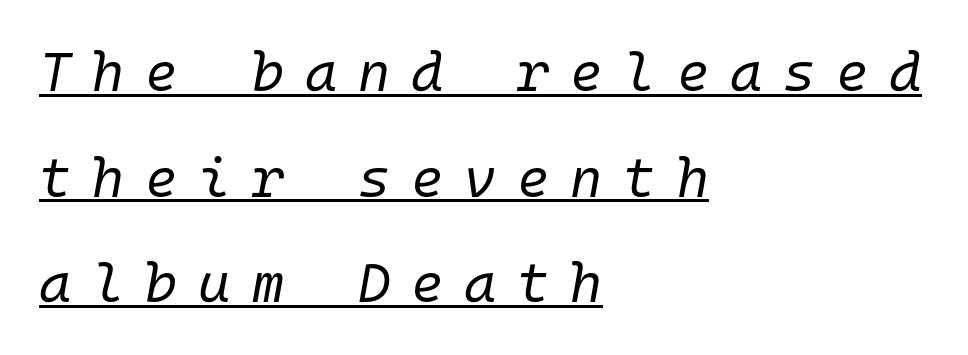
Q: Is the text bold? A: No.
Q: Is the text italic (slanted)? A: Yes, it leans right by about 10 degrees.
Q: Is the text underlined? A: Yes.
Q: How is the paragraph aligned? A: Left-aligned.
Q: Is the spacing between letters normal or unusually wide? A: Unusually wide.
Q: Is the spacing between lines tight, normal or loose? A: Loose.
Q: Width (condensed, normal, or wide)? A: Normal.
Q: Stroke contrast? A: Low.
Q: x-height? A: Medium.
Q: Monospaced? A: Yes.
